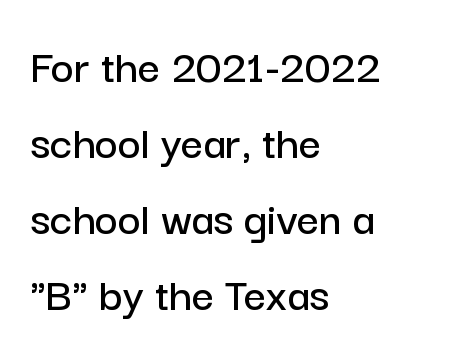
Is this a sans? Yes — the strokes have no serifs. Every character sits straight up, as roman type does. Summary of vertical rhythm: regular, with standard interline spacing. Is this a fixed-width face? No — the glyphs have proportional, varying widths. Quick note: underline off.
